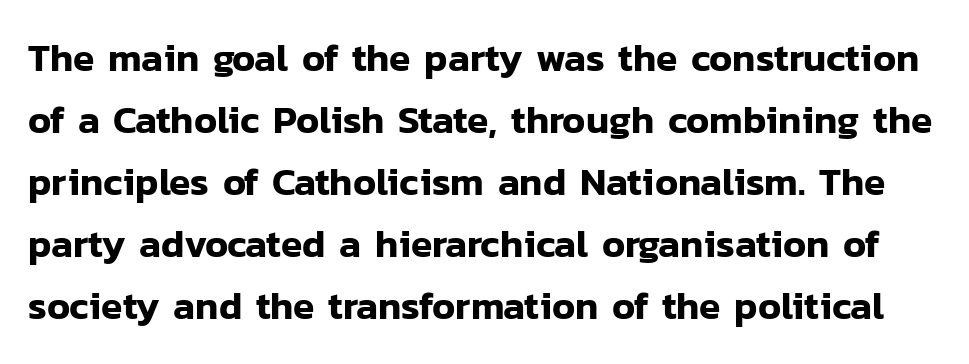
Look at the bottom of the vertical strokes: they stop flat, with no serifs. Vertically, the passage feels balanced, rows spaced as you'd expect. Bare-footed words on every line. Each letter keeps its own natural width here, so spacing adapts to shape. The lettering holds an erect, upright posture throughout. Words appear dense and cohesive because spacing is normal.
